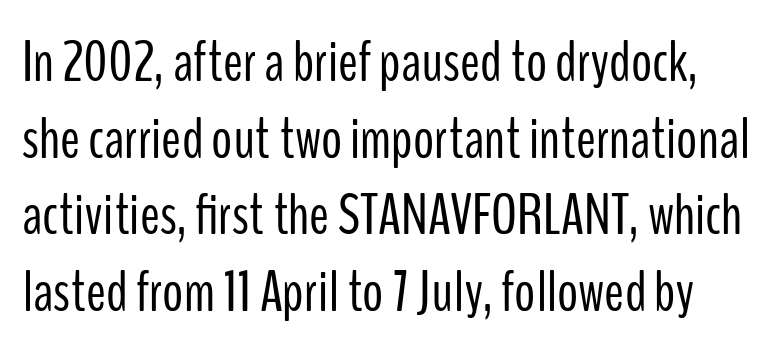
The space between consecutive lines is moderate. Varying glyph widths throughout — classic text-font behaviour. The characters display no serif detailing; their extremities are plain. How are the letters spaced? Ordinarily, with no added tracking.
